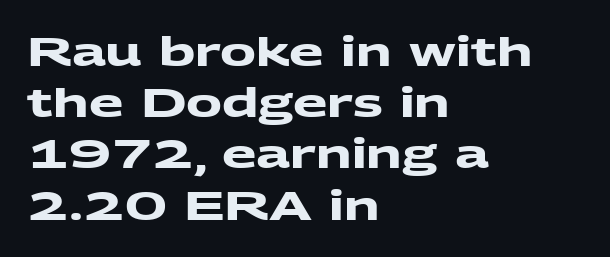
Q: Is the text bold? A: Yes.
Q: Is the typeface a serif or a sans-serif typeface? A: Sans-serif.
Q: Is the text underlined? A: No.
Q: How is the paragraph aligned? A: Left-aligned.
Q: Is the spacing between letters normal or unusually wide? A: Normal.
Q: Is the spacing between lines tight, normal or loose? A: Normal.
Q: Width (condensed, normal, or wide)? A: Wide.
Q: Stroke contrast? A: Medium.
Q: x-height? A: Medium.
Q: Monospaced? A: No.
